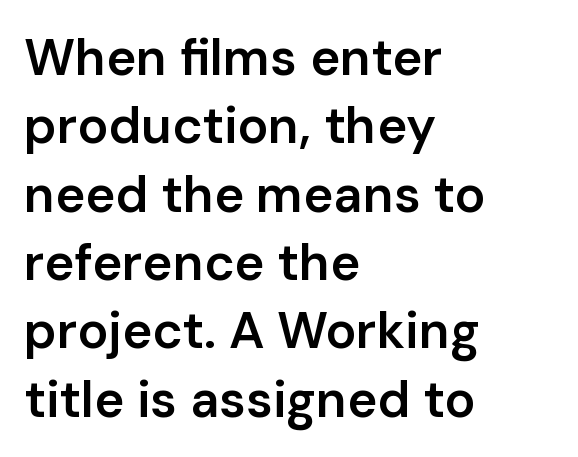
The image shows 51 px semibold sans-serif type, upright; set left-aligned, normal line spacing (1.34x), normal letter spacing, not underlined; low stroke contrast and a medium x-height.
